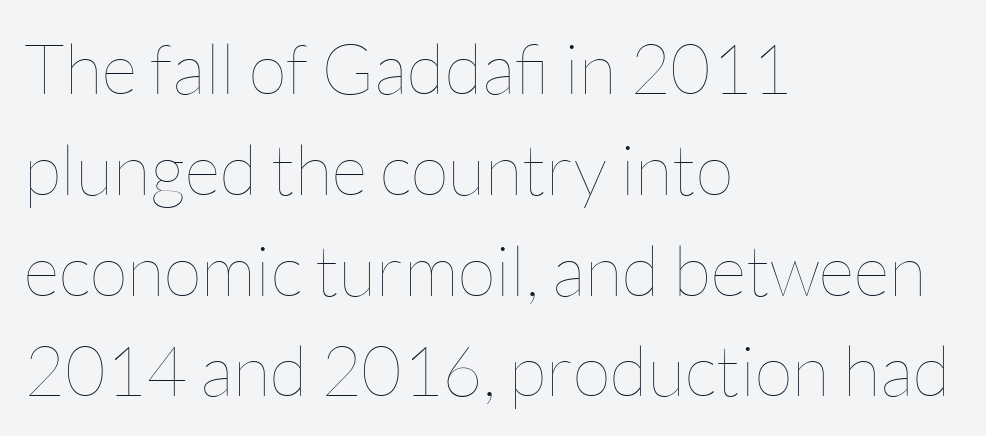
The face used here is proportionally spaced, like ordinary book or web type. Where is the straight margin? On the left. In terms of letterspacing, this is plain default setting. Compared with typical paragraphs, the rows here are spaced about the same. Every character sits straight up, as roman type does.
